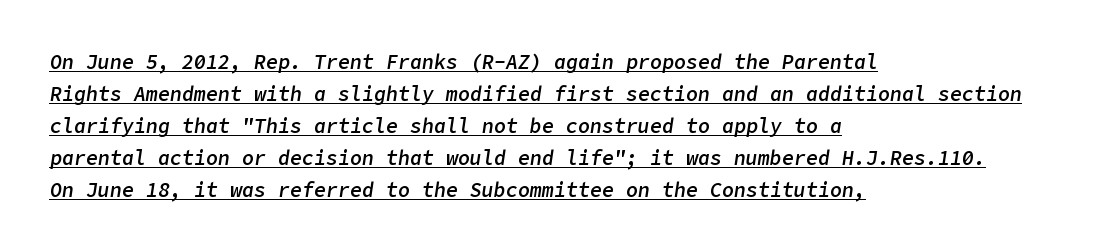
A continuous stroke trails under the words, as in a hyperlink. What stands out about the letter spacing? Nothing — it is the standard amount. The face used here has a pronounced slope to its letters. This sample keeps an unexceptional amount of space between lines. Stems and bowls a touch heavier than normal — semibold. Caption: multi-line text, flush left, ragged right.
